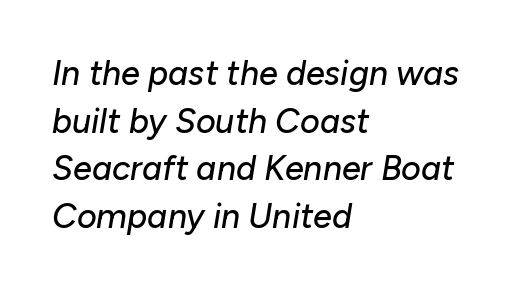
Q: Is the text italic (slanted)? A: Yes, it leans right by about 10 degrees.
Q: Is the text underlined? A: No.
Q: How is the paragraph aligned? A: Left-aligned.
Q: Is the spacing between letters normal or unusually wide? A: Normal.
Q: Is the spacing between lines tight, normal or loose? A: Normal.
Q: Width (condensed, normal, or wide)? A: Normal.
Q: Stroke contrast? A: Low.
Q: x-height? A: Medium.
Q: Monospaced? A: No.
